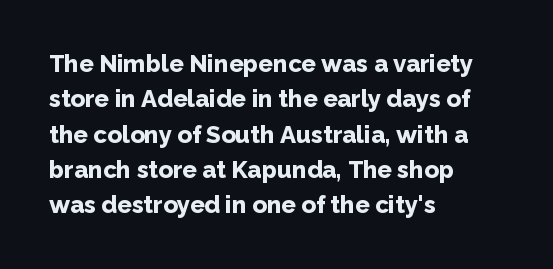
The baseline area is clear. Rendered with straight, roman letterforms. The face used here has the dense, thick strokes of a bold. One-word summary of the alignment: left.
